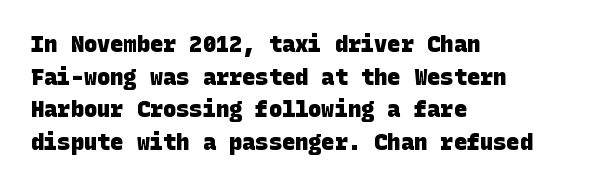
{"bold": "yes", "underline": "no", "align": "left", "line_spacing": "normal", "line_spacing_ratio": 1.48, "letter_spacing": "normal", "letter_spacing_em": 0.0, "glyph_px": 22}
